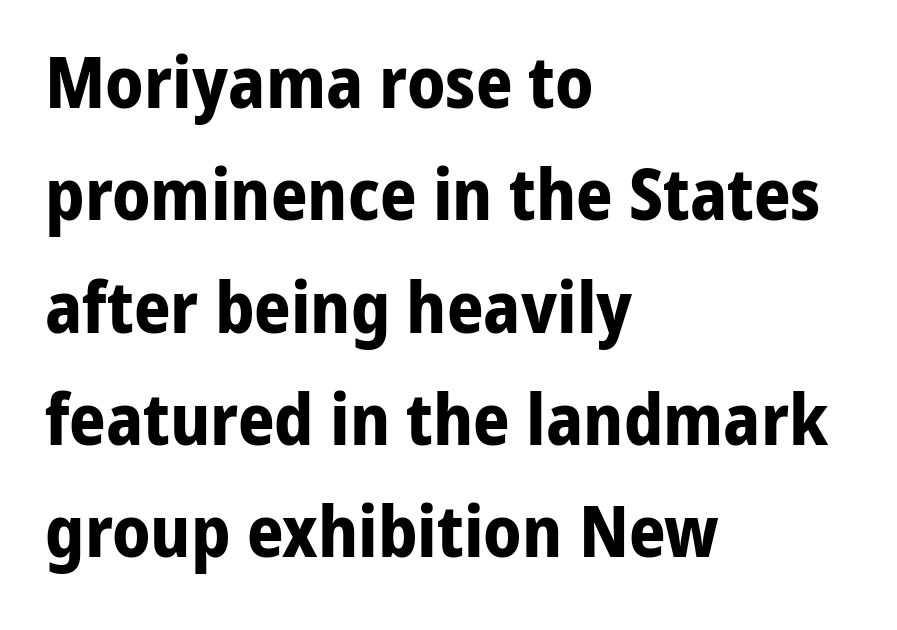
The line-height multiplier appears to be the usual default. Thick stems and heavy bowls — unmistakably bold. The rendering uses natural spacing where letterforms have individual widths. Visually the block forms a straight wall on the left and a jagged coastline on the right. The foot of each line stays bare and open. How are the letters spaced? Ordinarily, with no added tracking.
